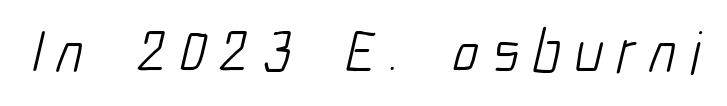
Q: Is the text bold? A: No.
Q: Is the typeface a serif or a sans-serif typeface? A: Sans-serif.
Q: Is the text underlined? A: No.
Q: Is the spacing between letters normal or unusually wide? A: Unusually wide.
Q: Width (condensed, normal, or wide)? A: Condensed.
Q: Stroke contrast? A: Low.
Q: x-height? A: Medium.
Q: Monospaced? A: No.
